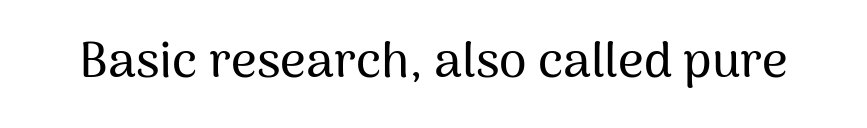
The face used here is rendered with its standard letterfit. The letters stand straight up with perfectly vertical stems. Think of a printed novel: that variable character pitch is what you see here. The glyphs in this specimen are sans serif.
